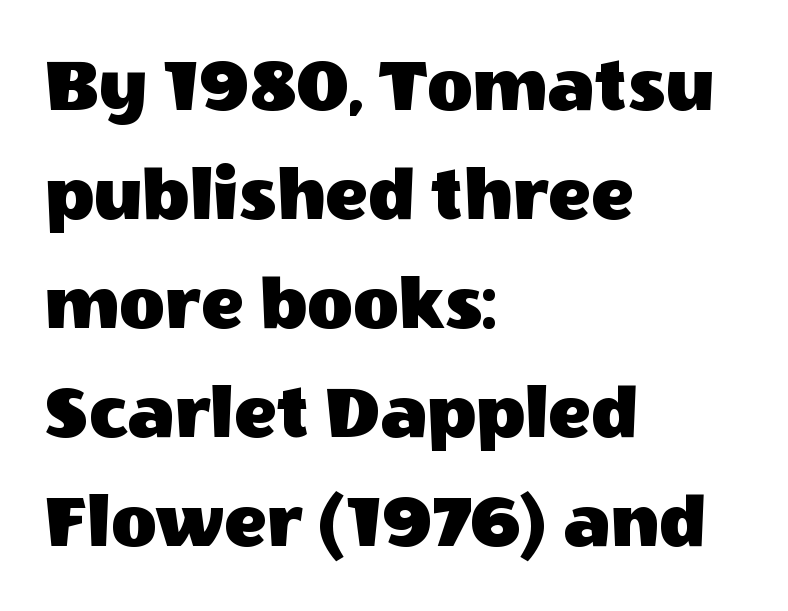
{"serif": "no", "italic": "no", "width": "normal", "x_height": "large", "monospaced": "no", "underline": "no", "align": "left", "line_spacing": "normal", "line_spacing_ratio": 1.38, "letter_spacing": "normal", "letter_spacing_em": 0.0, "glyph_px": 79}
